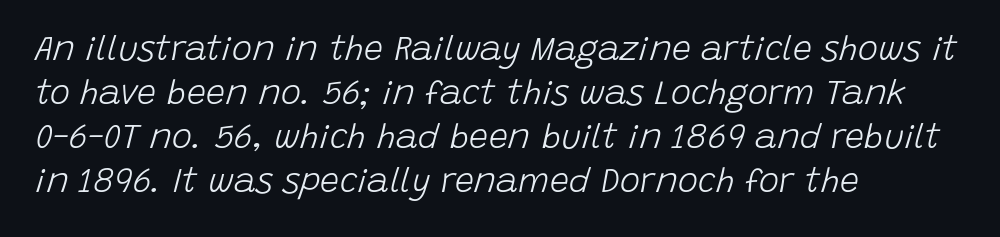
Q: Is the text bold? A: No.
Q: Is the text italic (slanted)? A: Yes, it leans right by about 15 degrees.
Q: Is the text underlined? A: No.
Q: How is the paragraph aligned? A: Left-aligned.
Q: Is the spacing between letters normal or unusually wide? A: Normal.
Q: Is the spacing between lines tight, normal or loose? A: Normal.
Q: Width (condensed, normal, or wide)? A: Normal.
Q: Stroke contrast? A: Low.
Q: x-height? A: Large.
Q: Monospaced? A: No.
